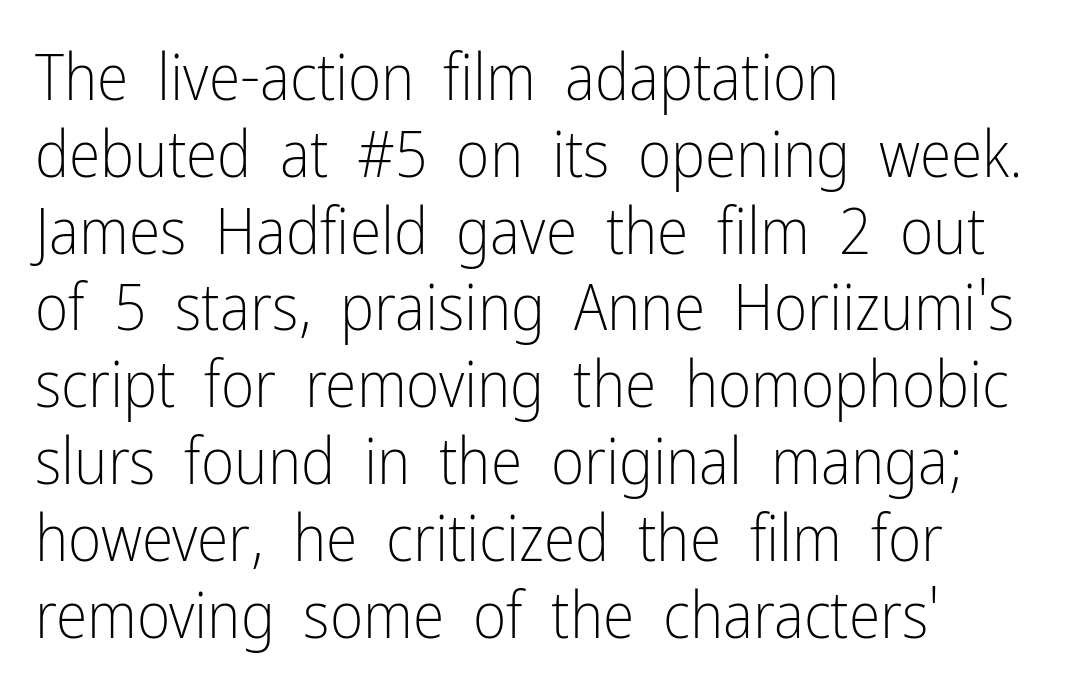
Q: Is the text bold? A: No.
Q: Is the text italic (slanted)? A: No, it is upright.
Q: Is the typeface a serif or a sans-serif typeface? A: Sans-serif.
Q: Is the text underlined? A: No.
Q: How is the paragraph aligned? A: Left-aligned.
Q: Is the spacing between letters normal or unusually wide? A: Normal.
Q: Width (condensed, normal, or wide)? A: Condensed.
Q: Stroke contrast? A: Low.
Q: x-height? A: Medium.
Q: Monospaced? A: No.
